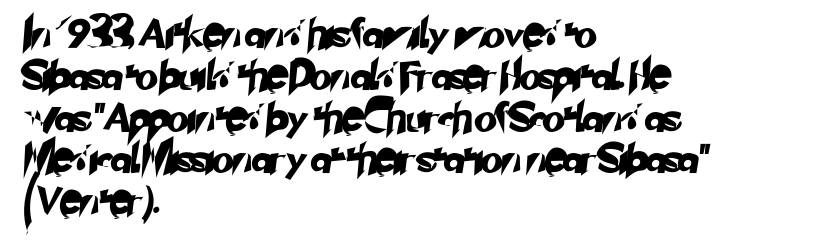
The image shows 29 px sans-serif type; set left-aligned, normal line spacing (1.44x), normal letter spacing, not underlined; low stroke contrast and a small x-height.
